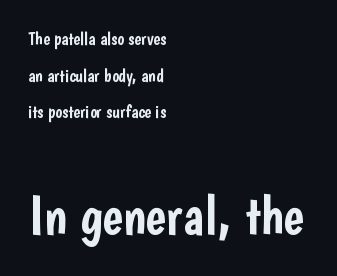
How are the letters spaced? Ordinarily, with no added tracking. Classification — sans serif. Which margin do the lines hug? The left one — the right edge is uneven. In terms of posture, this sample is upright. The designer gave the closing block more size than the opening block.
